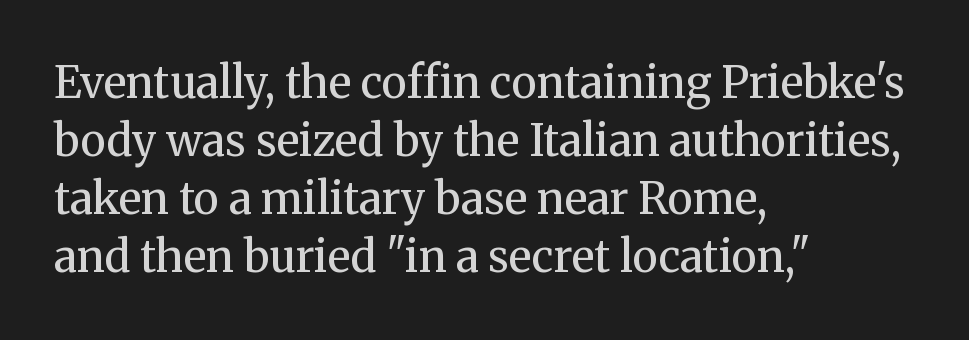
The image shows 44 px regular-weight serif type, upright; set left-aligned, normal line spacing (1.32x), normal letter spacing, not underlined; medium stroke contrast and a medium x-height.
